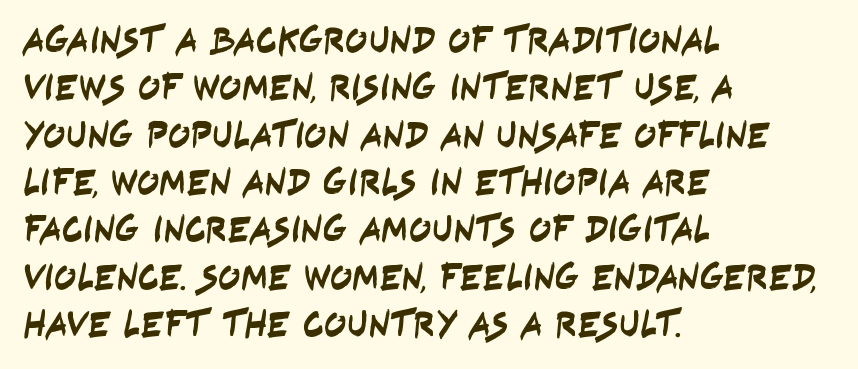
{"serif": "no", "width": "condensed", "stroke_contrast": "low", "x_height": "large", "monospaced": "no", "underline": "no", "align": "left", "line_spacing": "normal", "line_spacing_ratio": 1.28, "letter_spacing": "normal", "letter_spacing_em": 0.0, "glyph_px": 37}
